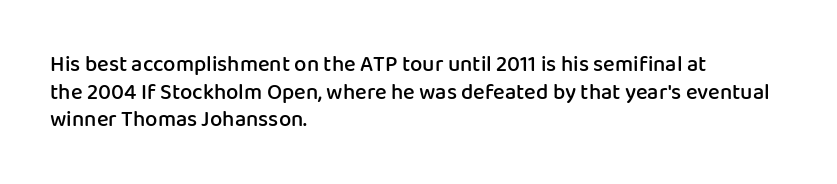
Q: Is the text bold? A: Semi-bold.
Q: Is the text italic (slanted)? A: No, it is upright.
Q: Is the text underlined? A: No.
Q: How is the paragraph aligned? A: Left-aligned.
Q: Is the spacing between letters normal or unusually wide? A: Normal.
Q: Is the spacing between lines tight, normal or loose? A: Normal.
